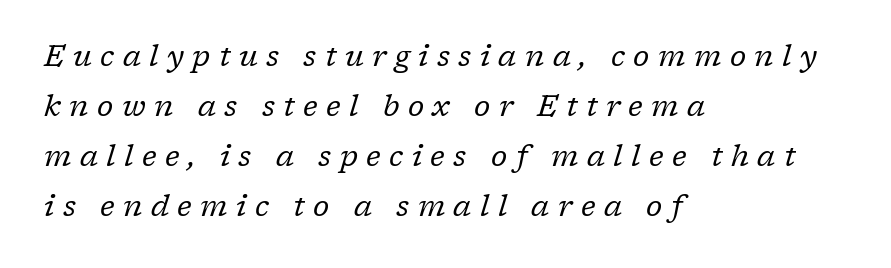
Q: Is the text bold? A: No.
Q: Is the text italic (slanted)? A: Yes, it leans right by about 17 degrees.
Q: Is the typeface a serif or a sans-serif typeface? A: Serif.
Q: Is the text underlined? A: No.
Q: How is the paragraph aligned? A: Left-aligned.
Q: Is the spacing between letters normal or unusually wide? A: Unusually wide.
Q: Width (condensed, normal, or wide)? A: Normal.
Q: Stroke contrast? A: Low.
Q: x-height? A: Medium.
Q: Monospaced? A: No.
